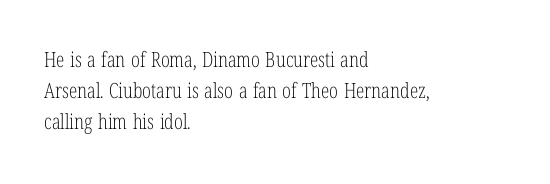
{"italic": "no", "bold": "no", "underline": "no", "align": "left", "line_spacing": "normal", "line_spacing_ratio": 1.47, "letter_spacing": "normal", "letter_spacing_em": 0.0, "glyph_px": 21}
